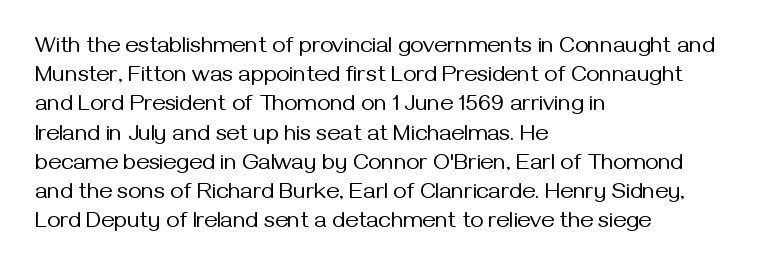
Nothing unusual about the tracking: characters are spaced as the font intends. Caption: multi-line text, flush left, ragged right. How would I describe the line gaps? Plain and ordinary. Unbolded letterforms with no extra heft.
